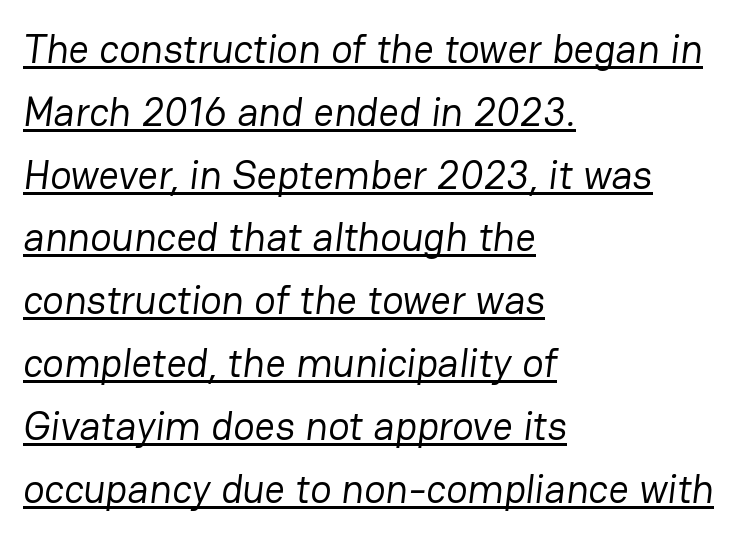
Think of a printed novel: that variable character pitch is what you see here. The rows are spaced the way most documents space them. All the whitespace from short lines collects on the right. The cut favours lightness, reaching ordinary text weight at its darkest. Standard letterfit; no display-style spreading of the glyphs.
